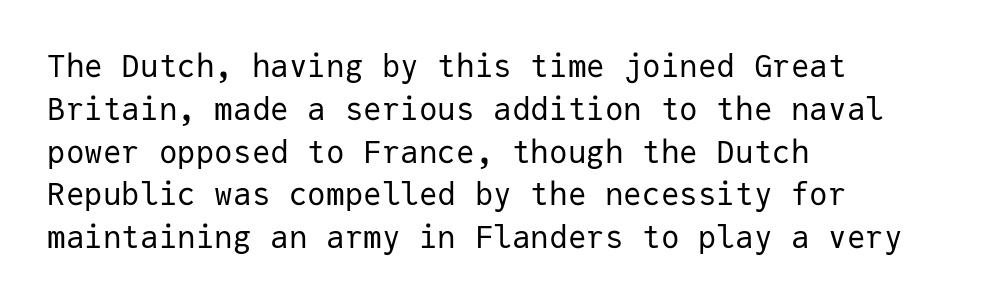
The image shows 31 px regular-weight sans-serif type, upright, monospaced; set left-aligned, normal line spacing (1.38x), normal letter spacing, not underlined; low stroke contrast and a medium x-height.
